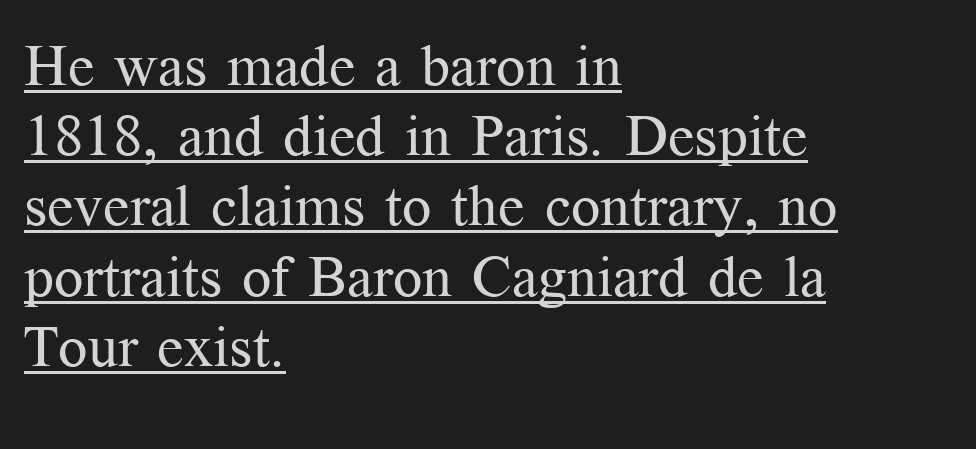
{"serif": "yes", "italic": "no", "bold": "no", "weight": "regular", "width": "normal", "stroke_contrast": "medium", "x_height": "medium", "monospaced": "no", "underline": "yes", "align": "left", "line_spacing_ratio": 1.21, "letter_spacing": "normal", "letter_spacing_em": 0.0, "glyph_px": 58}
